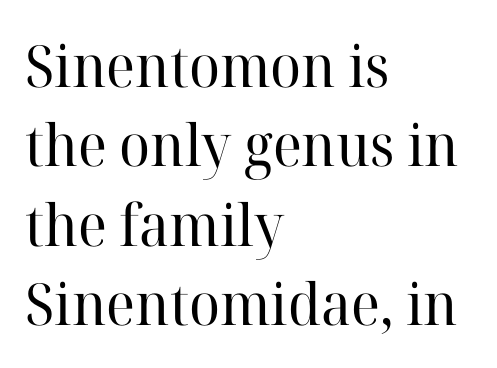
{"serif": "yes", "italic": "no", "bold": "no", "weight": "regular", "width": "normal", "stroke_contrast": "high", "x_height": "medium", "monospaced": "no", "underline": "no", "align": "left", "line_spacing": "normal", "line_spacing_ratio": 1.37, "letter_spacing": "normal", "letter_spacing_em": 0.0, "glyph_px": 58}
